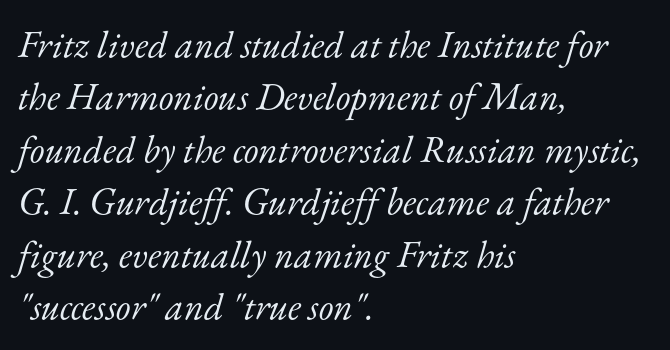
The text was rendered using a seriffed face with decorative stroke endings. The specimen reads as italic at a glance. The line texture is even and compact thanks to regular tracking. If you drew a ruler down the left edge, every line would touch it.
